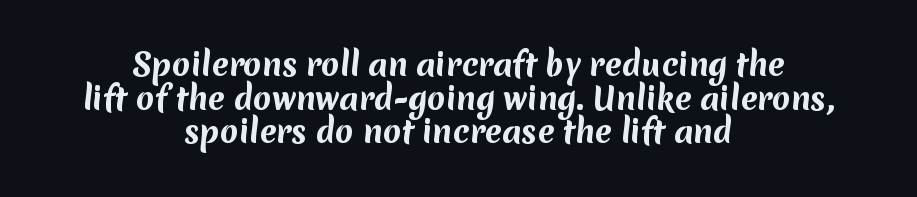
Q: Is the text bold? A: Yes.
Q: Is the typeface a serif or a sans-serif typeface? A: Sans-serif.
Q: Is the text underlined? A: No.
Q: How is the paragraph aligned? A: Centered.
Q: Is the spacing between letters normal or unusually wide? A: Normal.
Q: Is the spacing between lines tight, normal or loose? A: Tight.
Q: Width (condensed, normal, or wide)? A: Normal.
Q: Stroke contrast? A: Medium.
Q: x-height? A: Medium.
Q: Monospaced? A: No.
